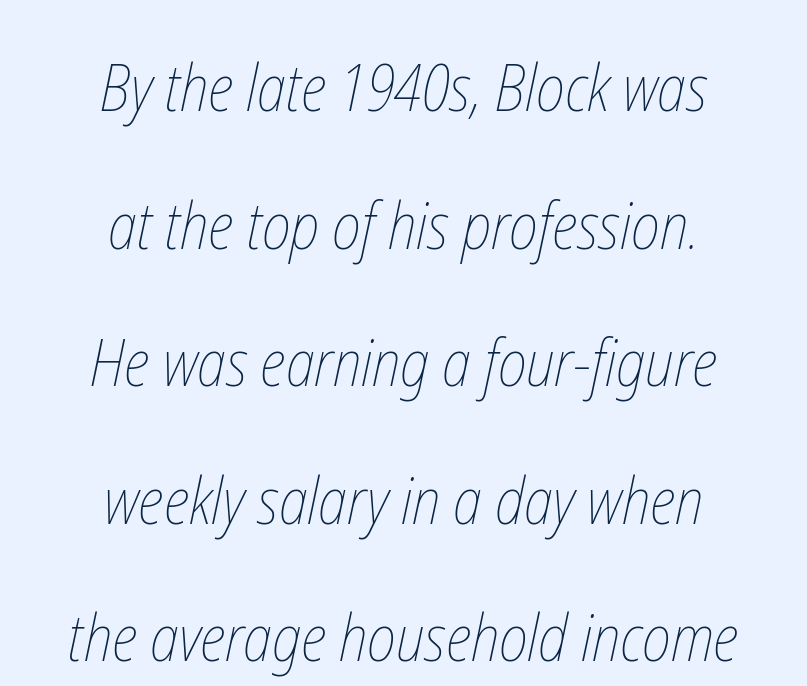
Q: Is the text bold? A: No.
Q: Is the text underlined? A: No.
Q: How is the paragraph aligned? A: Centered.
Q: Is the spacing between letters normal or unusually wide? A: Normal.
Q: Is the spacing between lines tight, normal or loose? A: Loose.
Q: Width (condensed, normal, or wide)? A: Condensed.
Q: Stroke contrast? A: Low.
Q: x-height? A: Medium.
Q: Monospaced? A: No.
